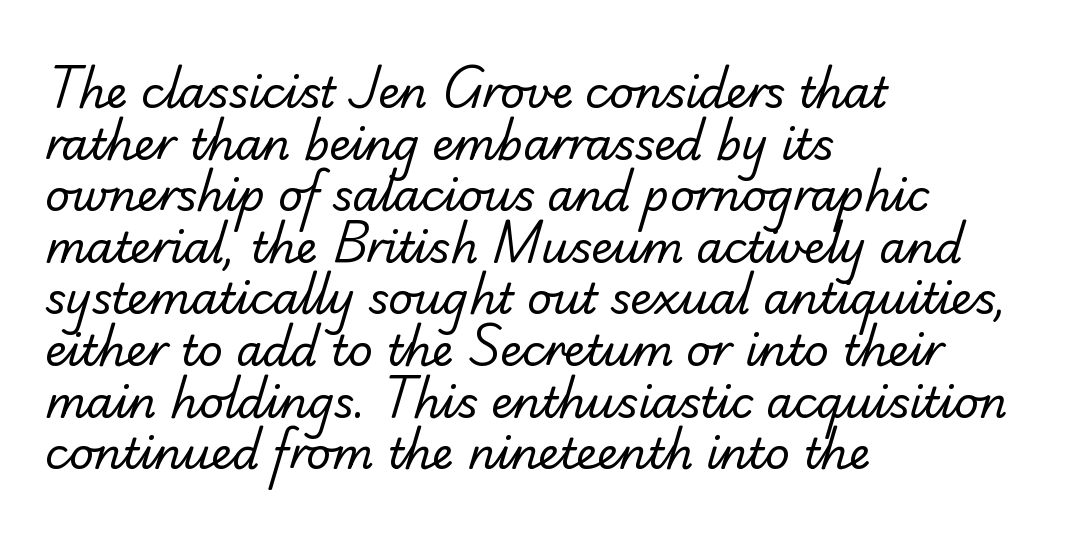
Q: Is the text bold? A: No.
Q: Is the typeface a serif or a sans-serif typeface? A: Sans-serif.
Q: Is the text underlined? A: No.
Q: How is the paragraph aligned? A: Left-aligned.
Q: Is the spacing between letters normal or unusually wide? A: Normal.
Q: Width (condensed, normal, or wide)? A: Normal.
Q: Stroke contrast? A: Low.
Q: x-height? A: Small.
Q: Monospaced? A: No.
